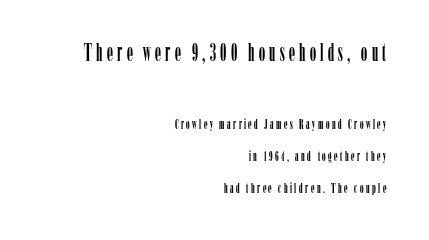
The typesetter chose a ragged-left arrangement here. Each new line begins a long way beneath the previous one. Scale decreases going downward across the two blocks. Each row of text sits above clean, open space. No italicization has been applied; the sample stays upright.
